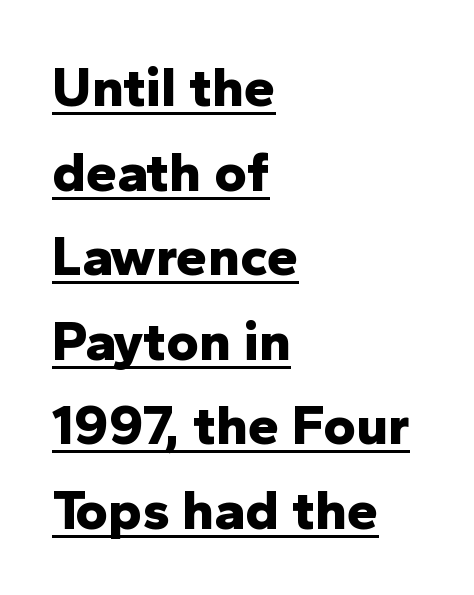
Q: Is the text bold? A: Yes.
Q: Is the text italic (slanted)? A: No, it is upright.
Q: Is the typeface a serif or a sans-serif typeface? A: Sans-serif.
Q: Is the text underlined? A: Yes.
Q: How is the paragraph aligned? A: Left-aligned.
Q: Is the spacing between letters normal or unusually wide? A: Normal.
Q: Is the spacing between lines tight, normal or loose? A: Normal.
Q: Width (condensed, normal, or wide)? A: Normal.
Q: Stroke contrast? A: Low.
Q: x-height? A: Medium.
Q: Monospaced? A: No.
